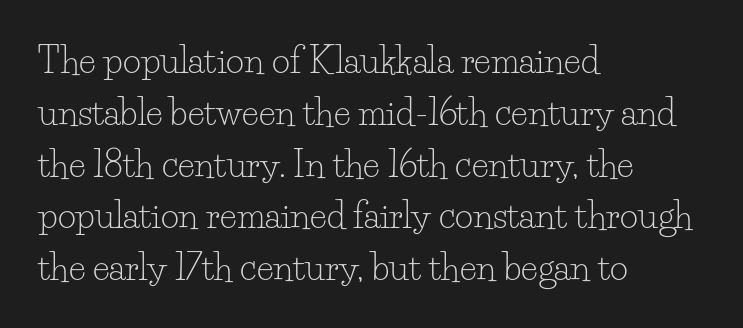
The image shows 35 px light serif type, upright; set left-aligned, normal line spacing (1.48x), normal letter spacing, not underlined; low stroke contrast and a small x-height.
